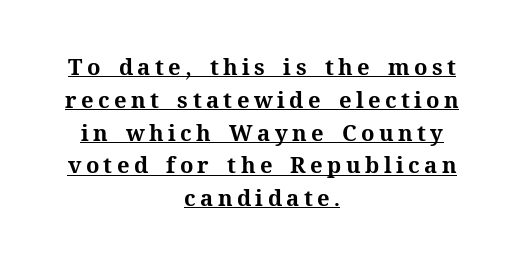
Q: Is the text bold? A: Yes.
Q: Is the text italic (slanted)? A: No, it is upright.
Q: Is the text underlined? A: Yes.
Q: How is the paragraph aligned? A: Centered.
Q: Is the spacing between letters normal or unusually wide? A: Unusually wide.
Q: Is the spacing between lines tight, normal or loose? A: Normal.
